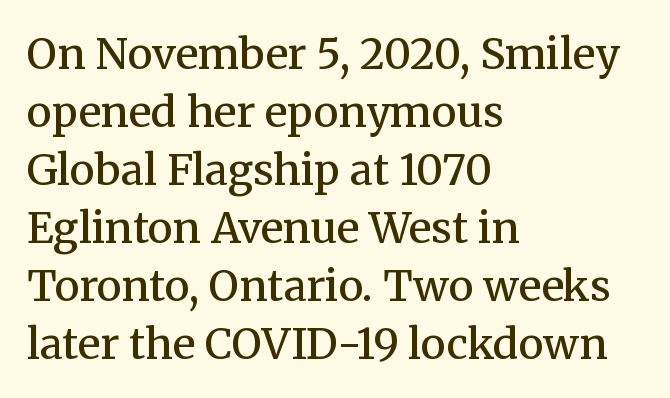
The image shows 42 px semibold serif type, upright; set left-aligned, normal line spacing (1.38x), normal letter spacing, not underlined; medium stroke contrast and a medium x-height.
